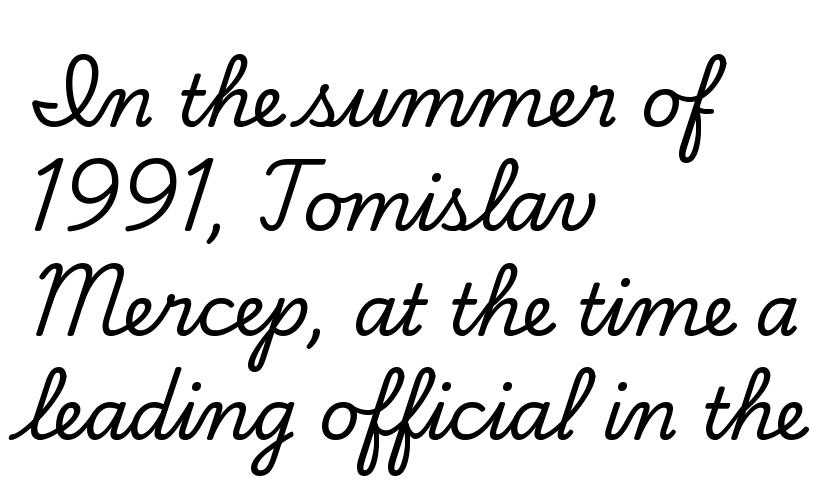
{"serif": "yes", "width": "normal", "stroke_contrast": "low", "x_height": "small", "monospaced": "no", "underline": "no", "align": "left", "line_spacing": "normal", "line_spacing_ratio": 1.47, "letter_spacing": "normal", "letter_spacing_em": 0.0, "glyph_px": 71}
